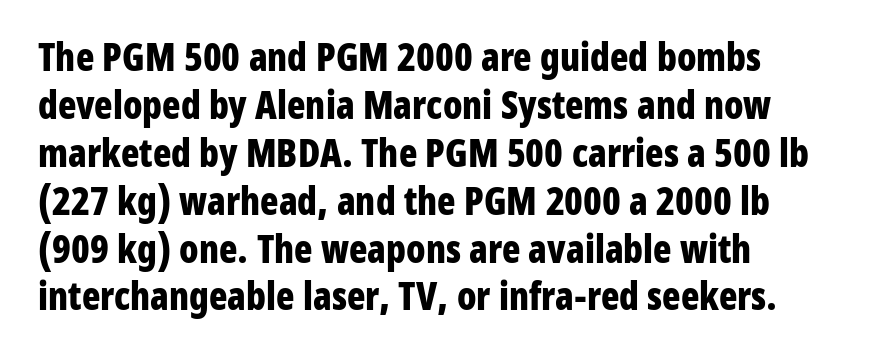
{"serif": "no", "italic": "no", "bold": "yes", "weight": "bold", "width": "condensed", "stroke_contrast": "low", "x_height": "medium", "monospaced": "no", "underline": "no", "align": "left", "line_spacing": "normal", "line_spacing_ratio": 1.26, "letter_spacing": "normal", "letter_spacing_em": 0.0, "glyph_px": 38}
